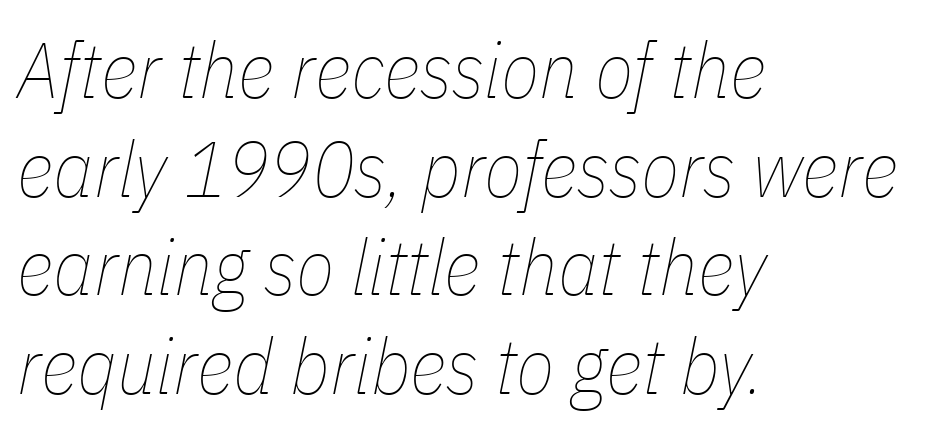
The face looks like a standard text weight, possibly lighter. All the whitespace from short lines collects on the right. The letters advance in unequal steps, a hallmark of proportional type. Descenders hang freely into open space. Honestly, the row spacing looks completely unremarkable. Standard letterfit; no display-style spreading of the glyphs.
